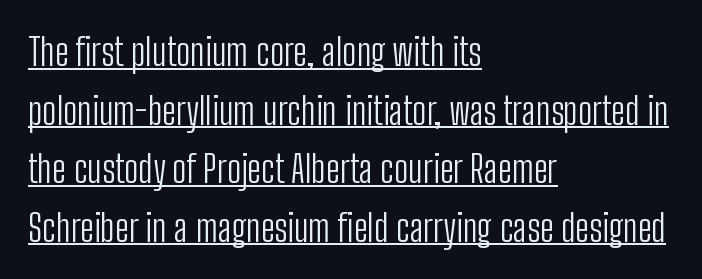
Students, observe the line beneath the letters — that is underlining. You could call the tracking neutral — neither tight nor loose. Observe the absence of serifs on each vertical stroke in this sample. The compositor pushed each line to the left boundary.
